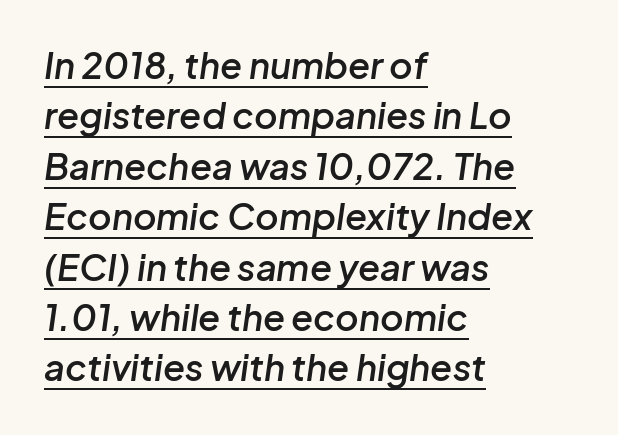
Q: Is the text bold? A: Semi-bold.
Q: Is the text italic (slanted)? A: Yes, it leans right by about 8 degrees.
Q: Is the text underlined? A: Yes.
Q: How is the paragraph aligned? A: Left-aligned.
Q: Is the spacing between letters normal or unusually wide? A: Normal.
Q: Is the spacing between lines tight, normal or loose? A: Normal.
Q: Width (condensed, normal, or wide)? A: Normal.
Q: Stroke contrast? A: Low.
Q: x-height? A: Medium.
Q: Monospaced? A: No.
